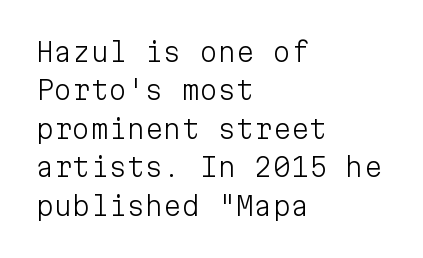
{"italic": "no", "bold": "no", "underline": "no", "align": "left", "line_spacing": "normal", "line_spacing_ratio": 1.48, "letter_spacing": "normal", "letter_spacing_em": 0.0, "glyph_px": 26}
